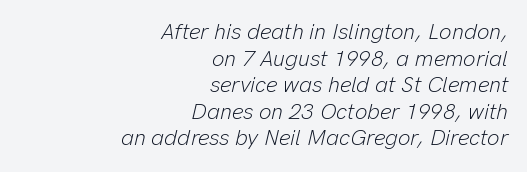
Q: Is the text bold? A: No.
Q: Is the text italic (slanted)? A: Yes, it leans right by about 13 degrees.
Q: Is the text underlined? A: No.
Q: How is the paragraph aligned? A: Right-aligned.
Q: Is the spacing between letters normal or unusually wide? A: Normal.
